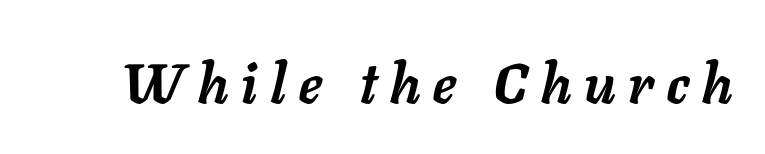
Each letter keeps its own natural width here, so spacing adapts to shape. Typesetter's note: full bold, strokes at maximum text heaviness. Quick note: italic. Substantial extra tracking has been applied to these lines.
